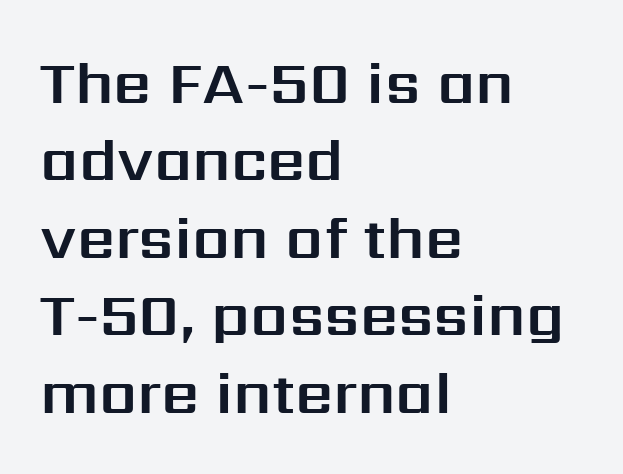
Q: Is the text italic (slanted)? A: No, it is upright.
Q: Is the typeface a serif or a sans-serif typeface? A: Sans-serif.
Q: Is the text underlined? A: No.
Q: How is the paragraph aligned? A: Left-aligned.
Q: Is the spacing between letters normal or unusually wide? A: Normal.
Q: Is the spacing between lines tight, normal or loose? A: Normal.
Q: Width (condensed, normal, or wide)? A: Normal.
Q: Stroke contrast? A: Medium.
Q: x-height? A: Medium.
Q: Monospaced? A: No.
